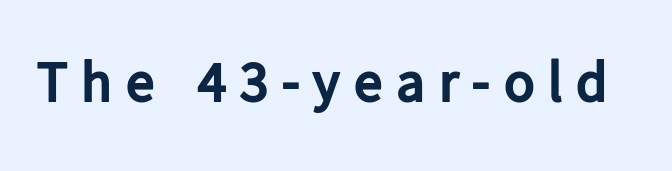
{"serif": "no", "italic": "no", "bold": "yes", "weight": "bold", "width": "normal", "stroke_contrast": "low", "x_height": "medium", "monospaced": "no", "underline": "no", "letter_spacing": "wide", "letter_spacing_em": 0.23, "glyph_px": 58}
